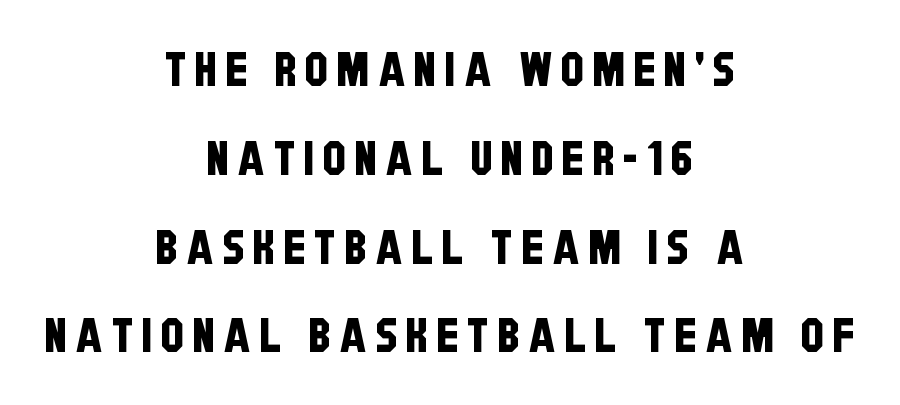
{"serif": "no", "width": "condensed", "stroke_contrast": "low", "x_height": "large", "monospaced": "no", "underline": "no", "align": "center", "line_spacing_ratio": 1.89, "glyph_px": 47}
